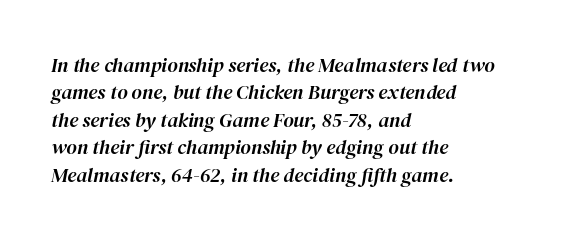
The image shows 20 px text type, italic (leaning right); set left-aligned, normal line spacing (1.37x), normal letter spacing, not underlined.
